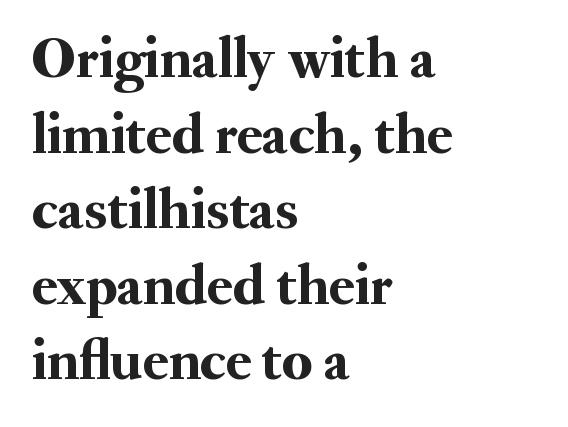
The image shows 59 px serif type, upright; set left-aligned, normal line spacing (1.28x), normal letter spacing, not underlined; medium stroke contrast and a small x-height.
